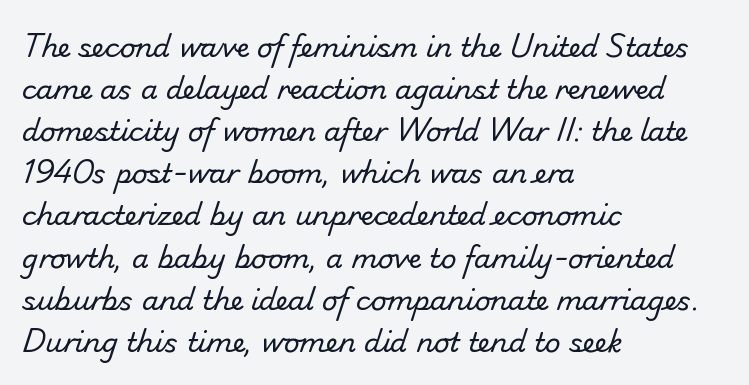
The compositor pushed each line to the left boundary. Summary of vertical rhythm: regular, with standard interline spacing. Honestly, there is no underline to notice here at all. Heft: none added — not bold.
